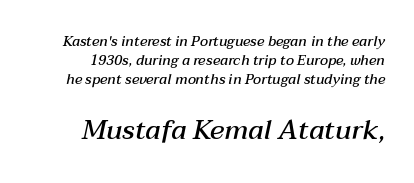
Does extra space separate the letters? No, they use regular spacing. In terms of posture, this sample is oblique. Character size in the trailing block exceeds that of the leading block. Compared with an ordinary text face, these strokes are moderately heavier — a semibold.
